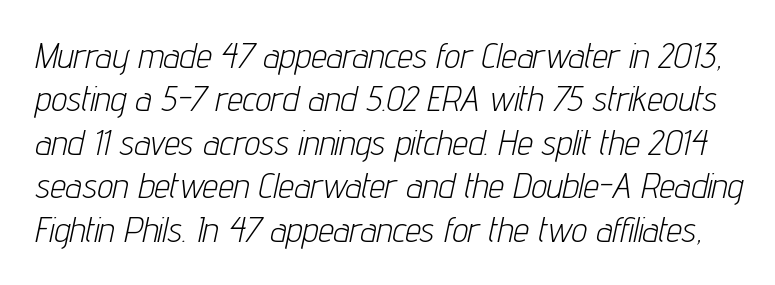
No chunkiness to these letters — they're not bold. The glyphs look as if they've been sheared to an angle. Does extra space separate the letters? No, they use regular spacing. Proportional: the letters do not fall into vertical columns. Quick note: underline off.
